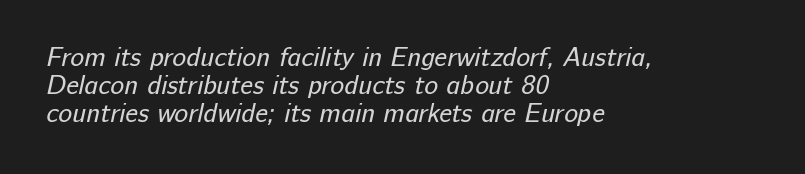
No word sits above an underline. Weight: not bold — regular or lighter. All the whitespace from short lines collects on the right. The gaps between neighbouring characters are ordinary and unremarkable. Is there much room between lines? No — they nearly touch.
